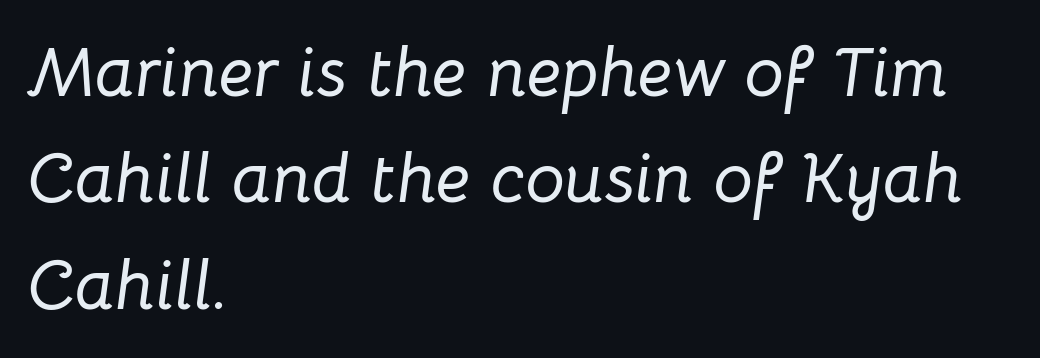
The image shows 70 px text type, italic (leaning right); set left-aligned, normal line spacing (1.52x), normal letter spacing, not underlined; low stroke contrast and a medium x-height.
